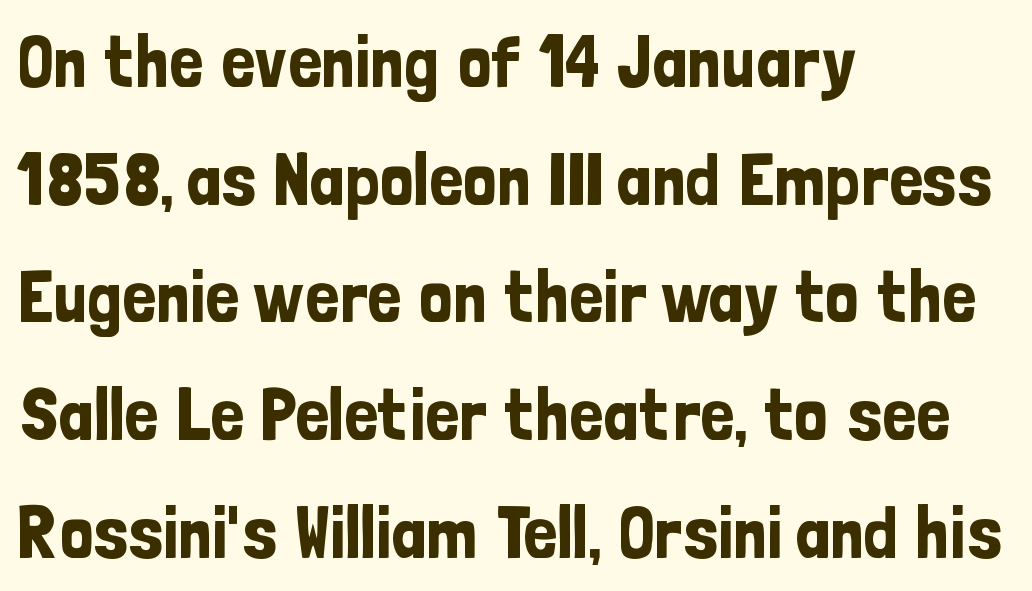
Nope, not italic — everything's standing straight. The font family rendered here belongs to the sans-serif group. One glance says typical: line gaps are just what's usual. Does the copy run flush right? No — it runs flush left.
